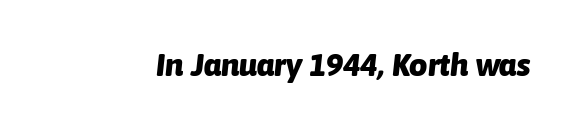
The font is running at its bold setting. Just letters on the line, the space beneath them empty. Varying glyph widths throughout — classic text-font behaviour. Tall strokes in this sample are angled rather than plumb. The horizontal fit of the characters is conventional and even.
